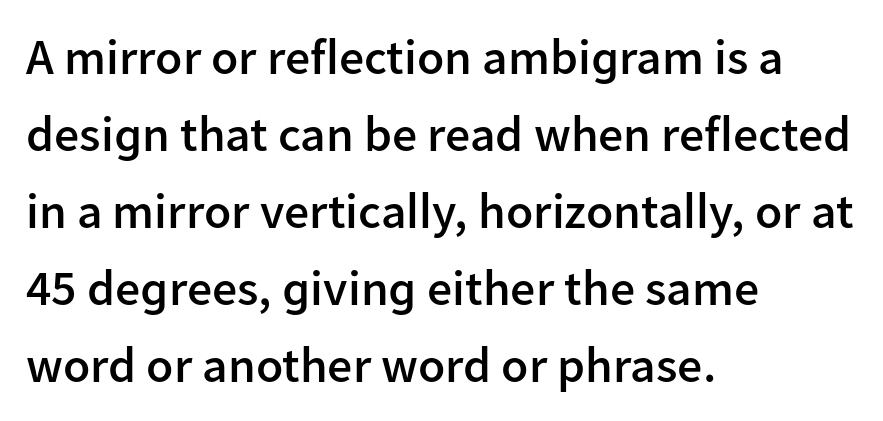
Q: Is the text bold? A: Semi-bold.
Q: Is the text italic (slanted)? A: No, it is upright.
Q: Is the typeface a serif or a sans-serif typeface? A: Sans-serif.
Q: Is the text underlined? A: No.
Q: How is the paragraph aligned? A: Left-aligned.
Q: Is the spacing between letters normal or unusually wide? A: Normal.
Q: Is the spacing between lines tight, normal or loose? A: Normal.
Q: Width (condensed, normal, or wide)? A: Normal.
Q: Stroke contrast? A: Low.
Q: x-height? A: Medium.
Q: Monospaced? A: No.
